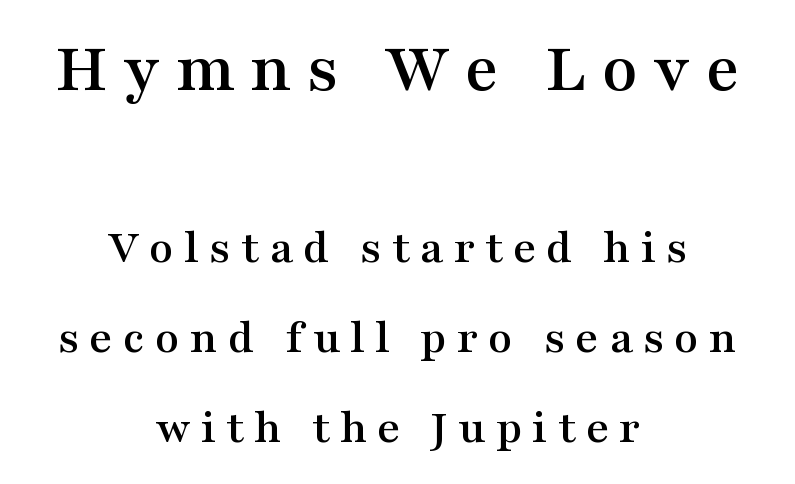
Q: Is the text italic (slanted)? A: No, it is upright.
Q: Is the typeface a serif or a sans-serif typeface? A: Serif.
Q: Is the text underlined? A: No.
Q: How is the paragraph aligned? A: Centered.
Q: Is the spacing between letters normal or unusually wide? A: Unusually wide.
Q: Which block of text is set in a larger size, the first (top) or the second (bottom)? A: The first (top) one.
Q: Width (condensed, normal, or wide)? A: Wide.
Q: Stroke contrast? A: Medium.
Q: x-height? A: Medium.
Q: Monospaced? A: No.
